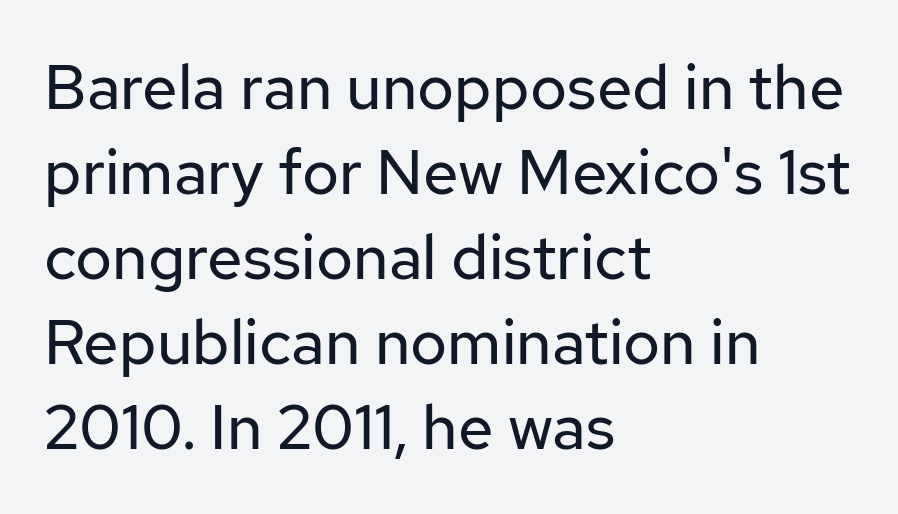
{"serif": "no", "italic": "no", "bold": "no", "weight": "regular", "width": "normal", "stroke_contrast": "low", "x_height": "medium", "monospaced": "no", "underline": "no", "align": "left", "line_spacing": "normal", "line_spacing_ratio": 1.35, "letter_spacing": "normal", "letter_spacing_em": 0.0, "glyph_px": 63}
